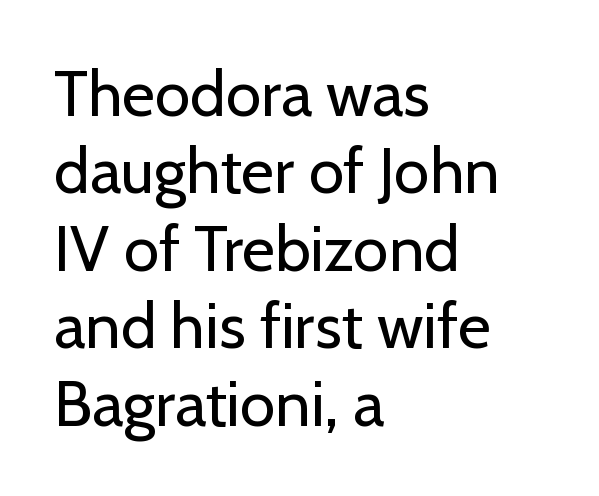
The image shows 64 px regular-weight sans-serif type, upright; set left-aligned, line spacing 1.21x, normal letter spacing, not underlined; low stroke contrast and a medium x-height.
